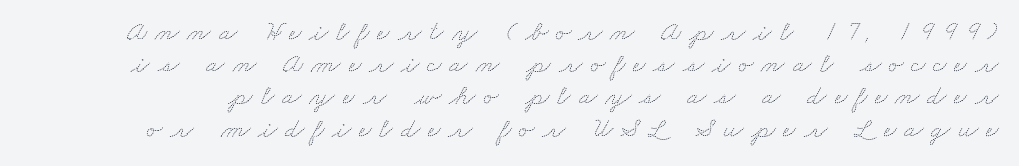
The space beneath each line is pristine and unruled. The lines are packed closely together with very little leading. Each stroke keeps to a modest, everyday thickness or less. These lines are rendered in a variable-pitch font. Tracking here is generous; glyphs stand well apart from one another.
